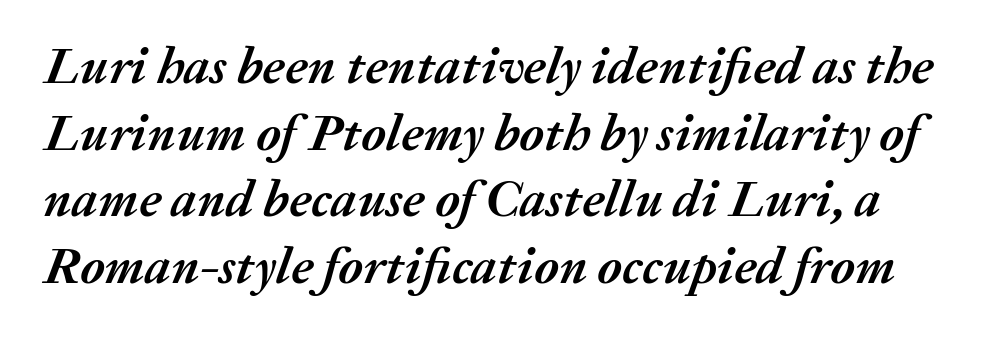
{"italic": "yes", "lean": "right", "slant_degrees": 20, "bold": "yes", "weight": "semibold", "width": "normal", "stroke_contrast": "medium", "x_height": "medium", "monospaced": "no", "underline": "no", "line_spacing": "normal", "line_spacing_ratio": 1.28, "letter_spacing": "normal", "letter_spacing_em": 0.0, "glyph_px": 52}
